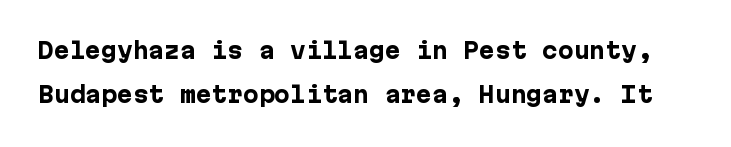
Q: Is the text bold? A: Yes.
Q: Is the text italic (slanted)? A: No, it is upright.
Q: Is the text underlined? A: No.
Q: Is the spacing between letters normal or unusually wide? A: Normal.
Q: Is the spacing between lines tight, normal or loose? A: Loose.
